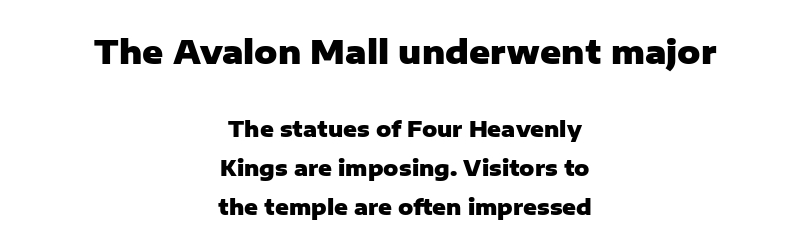
Q: Is the text bold? A: Yes.
Q: Is the text italic (slanted)? A: No, it is upright.
Q: Is the typeface a serif or a sans-serif typeface? A: Sans-serif.
Q: Is the text underlined? A: No.
Q: How is the paragraph aligned? A: Centered.
Q: Is the spacing between letters normal or unusually wide? A: Normal.
Q: Which block of text is set in a larger size, the first (top) or the second (bottom)? A: The first (top) one.
Q: Width (condensed, normal, or wide)? A: Normal.
Q: Stroke contrast? A: Low.
Q: x-height? A: Medium.
Q: Monospaced? A: No.
